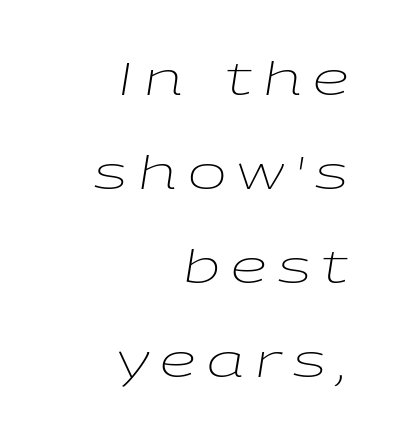
{"italic": "yes", "lean": "right", "slant_degrees": 9, "bold": "no", "weight": "light", "width": "wide", "stroke_contrast": "low", "x_height": "medium", "monospaced": "no", "underline": "no", "align": "right", "line_spacing": "loose", "line_spacing_ratio": 2.04, "letter_spacing": "wide", "letter_spacing_em": 0.25, "glyph_px": 46}
